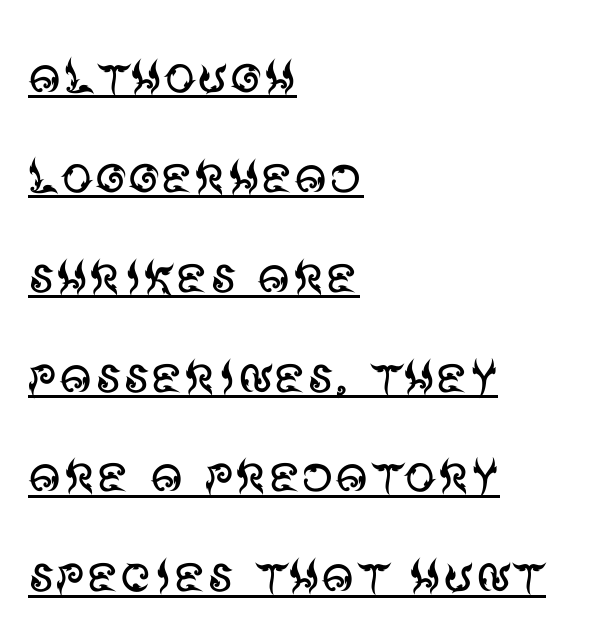
{"serif": "no", "italic": "no", "bold": "no", "weight": "regular", "width": "normal", "stroke_contrast": "medium", "x_height": "large", "monospaced": "no", "underline": "yes", "align": "left", "line_spacing": "normal", "line_spacing_ratio": 1.56, "letter_spacing": "normal", "letter_spacing_em": 0.0, "glyph_px": 64}
